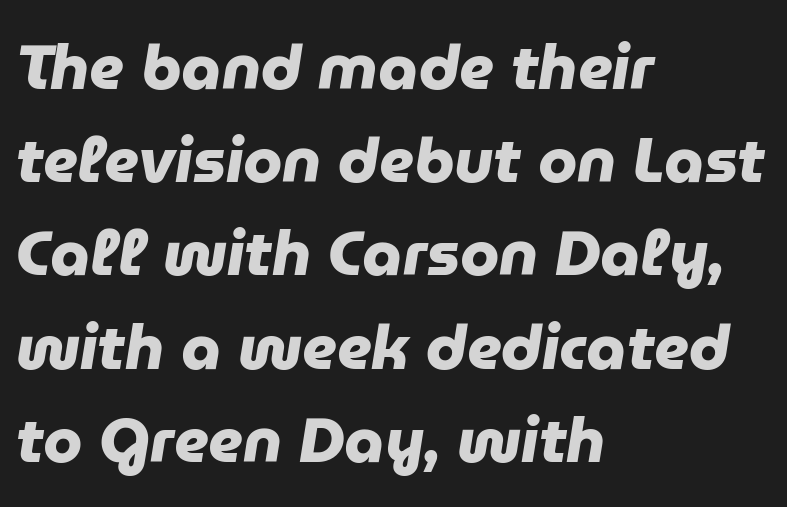
Q: Is the text bold? A: Yes.
Q: Is the typeface a serif or a sans-serif typeface? A: Sans-serif.
Q: Is the text underlined? A: No.
Q: How is the paragraph aligned? A: Left-aligned.
Q: Is the spacing between letters normal or unusually wide? A: Normal.
Q: Is the spacing between lines tight, normal or loose? A: Normal.
Q: Width (condensed, normal, or wide)? A: Normal.
Q: Stroke contrast? A: Low.
Q: x-height? A: Medium.
Q: Monospaced? A: No.
